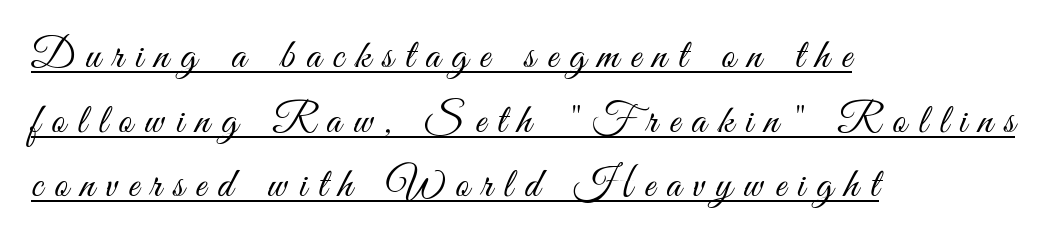
The image shows 42 px light, condensed sans-serif type; set left-aligned, normal line spacing (1.54x), unusually wide letter spacing (+0.28 em), underlined; medium stroke contrast and a small x-height.
